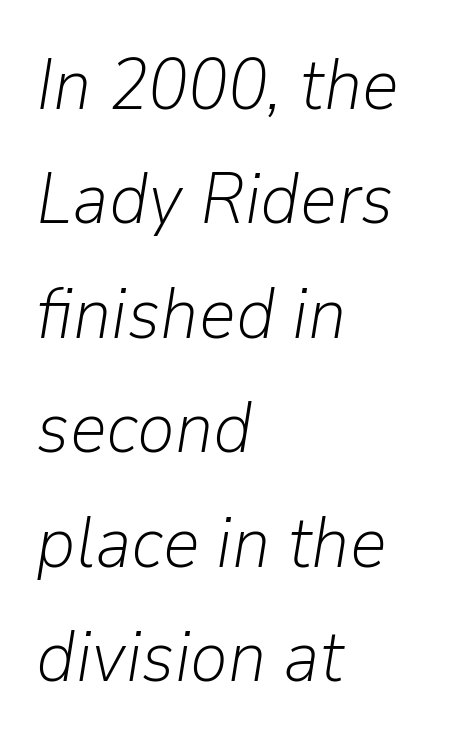
Q: Is the text bold? A: No.
Q: Is the text italic (slanted)? A: Yes, it leans right by about 9 degrees.
Q: Is the text underlined? A: No.
Q: How is the paragraph aligned? A: Left-aligned.
Q: Is the spacing between letters normal or unusually wide? A: Normal.
Q: Is the spacing between lines tight, normal or loose? A: Normal.
Q: Width (condensed, normal, or wide)? A: Normal.
Q: Stroke contrast? A: Low.
Q: x-height? A: Medium.
Q: Monospaced? A: No.
